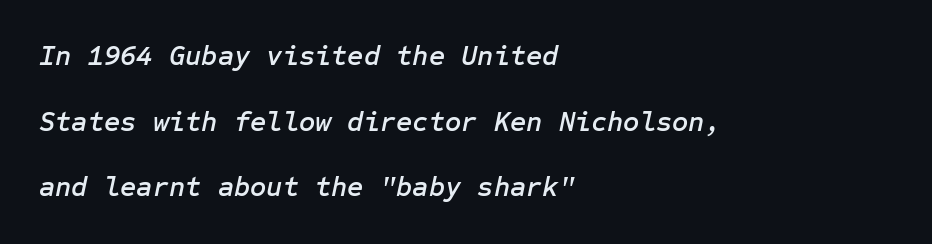
Q: Is the text italic (slanted)? A: Yes, it leans right by about 12 degrees.
Q: Is the text underlined? A: No.
Q: How is the paragraph aligned? A: Left-aligned.
Q: Is the spacing between letters normal or unusually wide? A: Normal.
Q: Is the spacing between lines tight, normal or loose? A: Loose.
Q: Width (condensed, normal, or wide)? A: Normal.
Q: Stroke contrast? A: Low.
Q: x-height? A: Medium.
